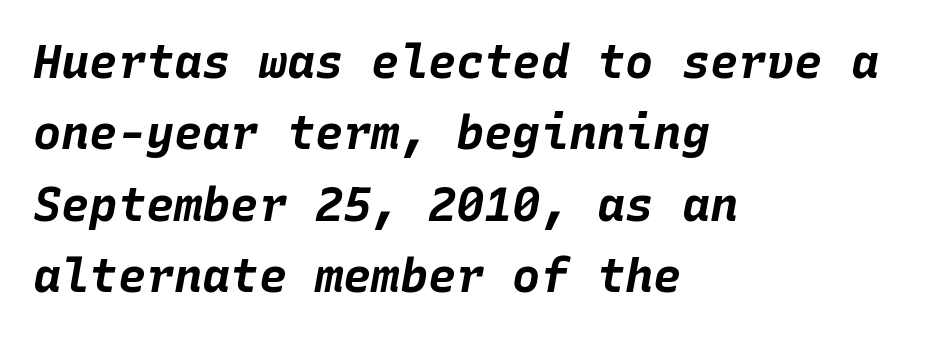
The lines are quadded left. A typesetter would mark this as italic. Leading matches the norm, producing a regular column. These lines carry a lot of weight — the face is fully bold. Characters follow at the spacing the type designer built in.
